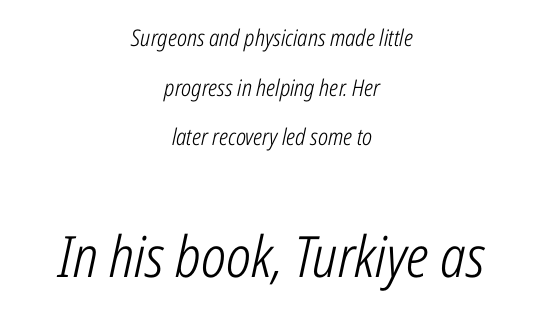
This rendering features lettering with no underline. The setting favours the middle, as headings and verse often do. Inter-character spacing is left at the font's built-in metrics. The block of text is sparse from top to bottom, with ample space between rows.
